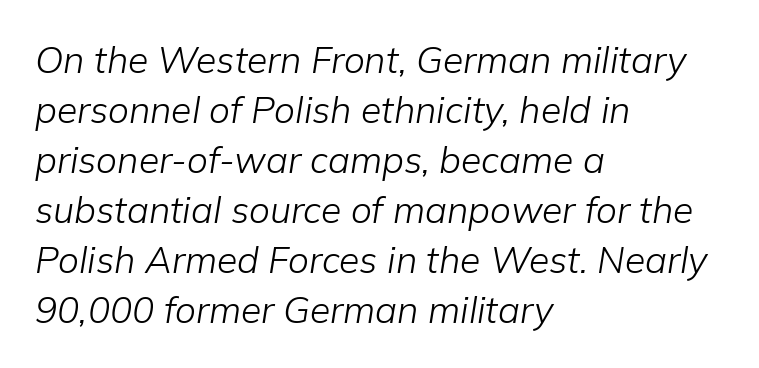
Q: Is the text bold? A: No.
Q: Is the text italic (slanted)? A: Yes, it leans right by about 9 degrees.
Q: Is the text underlined? A: No.
Q: How is the paragraph aligned? A: Left-aligned.
Q: Is the spacing between letters normal or unusually wide? A: Normal.
Q: Is the spacing between lines tight, normal or loose? A: Normal.
Q: Width (condensed, normal, or wide)? A: Normal.
Q: Stroke contrast? A: Low.
Q: x-height? A: Medium.
Q: Monospaced? A: No.
